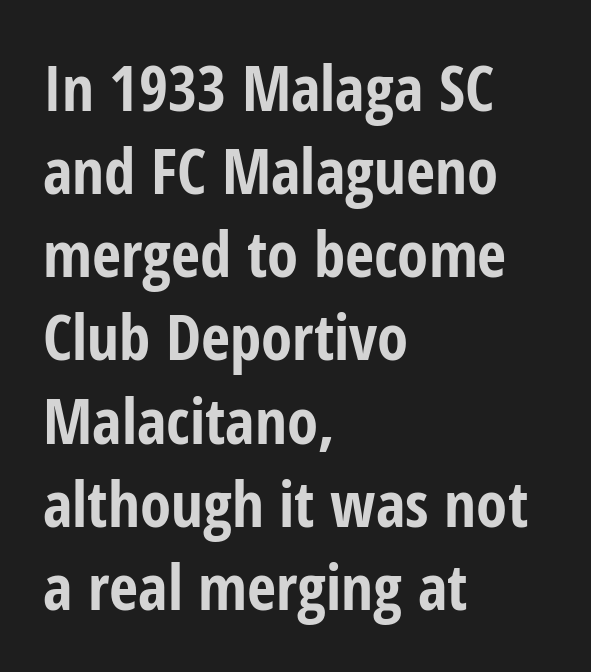
{"serif": "no", "italic": "no", "bold": "yes", "weight": "bold", "width": "condensed", "stroke_contrast": "low", "x_height": "medium", "monospaced": "no", "underline": "no", "align": "left", "line_spacing": "normal", "line_spacing_ratio": 1.32, "letter_spacing": "normal", "letter_spacing_em": 0.0, "glyph_px": 63}
